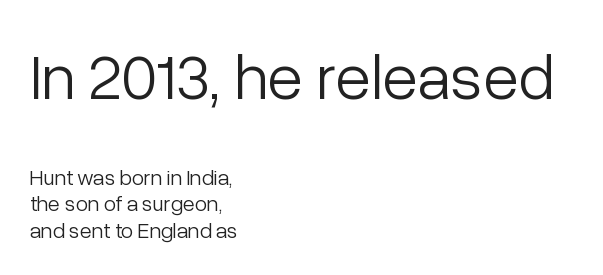
Is the block centered? No — it sits flush against the left margin. Each stroke keeps to a modest, everyday thickness or less. Default kerning and tracking; the words read as compact shapes. Top chunk: large. Bottom chunk: small. The space directly below the letters is spotless. The axis of the letterforms is exactly vertical.
